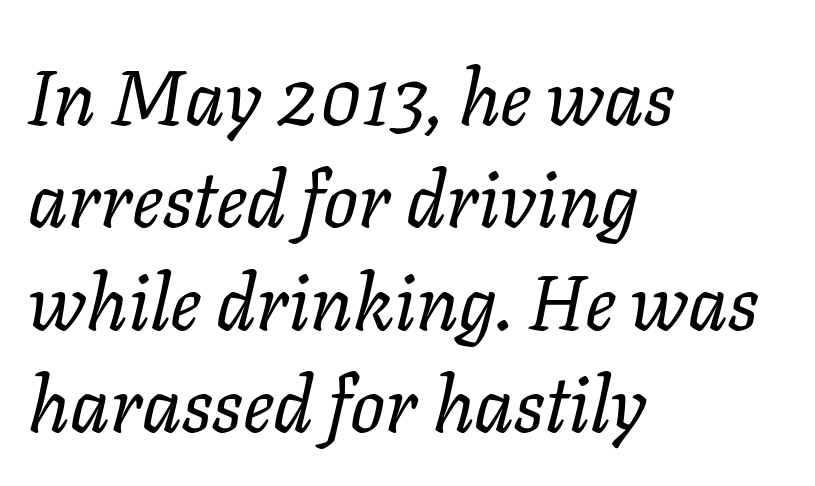
Q: Is the text bold? A: No.
Q: Is the text italic (slanted)? A: Yes, it leans right by about 11 degrees.
Q: Is the text underlined? A: No.
Q: How is the paragraph aligned? A: Left-aligned.
Q: Is the spacing between letters normal or unusually wide? A: Normal.
Q: Is the spacing between lines tight, normal or loose? A: Normal.
Q: Width (condensed, normal, or wide)? A: Normal.
Q: Stroke contrast? A: Low.
Q: x-height? A: Medium.
Q: Monospaced? A: No.
